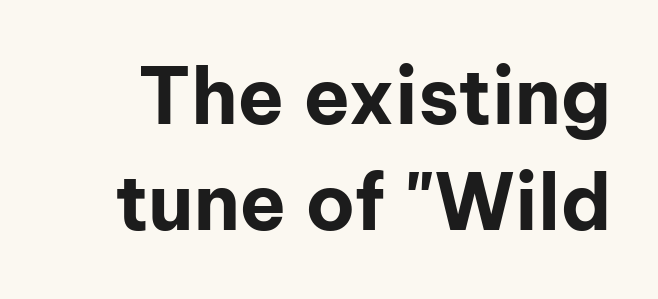
Q: Is the text bold? A: Yes.
Q: Is the text italic (slanted)? A: No, it is upright.
Q: Is the typeface a serif or a sans-serif typeface? A: Sans-serif.
Q: Is the text underlined? A: No.
Q: Is the spacing between letters normal or unusually wide? A: Normal.
Q: Is the spacing between lines tight, normal or loose? A: Normal.
Q: Width (condensed, normal, or wide)? A: Normal.
Q: Stroke contrast? A: Low.
Q: x-height? A: Medium.
Q: Monospaced? A: No.
